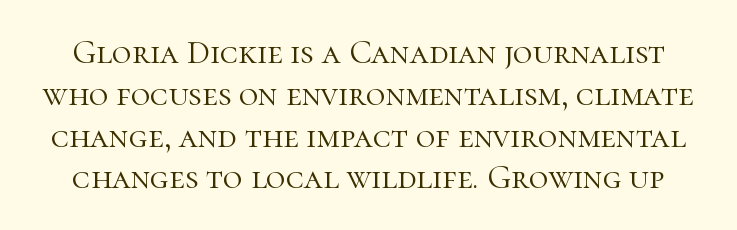
Plain, unruled lines of type. The passage shown is typed in a proportional face where columns would drift. Words appear dense and cohesive because spacing is normal. The font's upright variant was chosen for this text.
